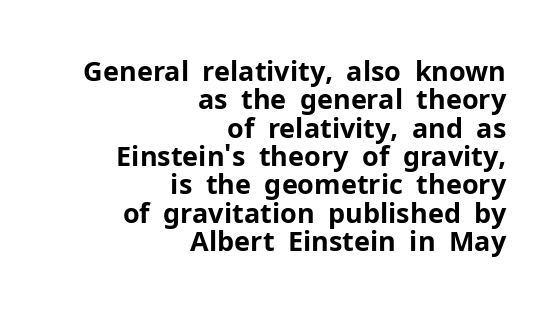
{"italic": "no", "bold": "yes", "underline": "no", "align": "right", "line_spacing": "tight", "line_spacing_ratio": 1.05, "letter_spacing": "normal", "letter_spacing_em": 0.0, "glyph_px": 27}
